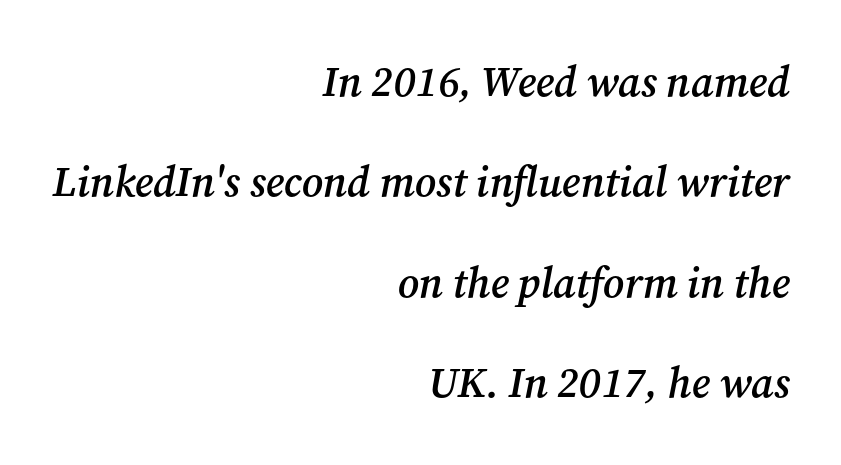
The image shows 42 px semibold serif type, italic (leaning right); set right-aligned, loose line spacing (2.39x), normal letter spacing, not underlined; medium stroke contrast and a medium x-height.
